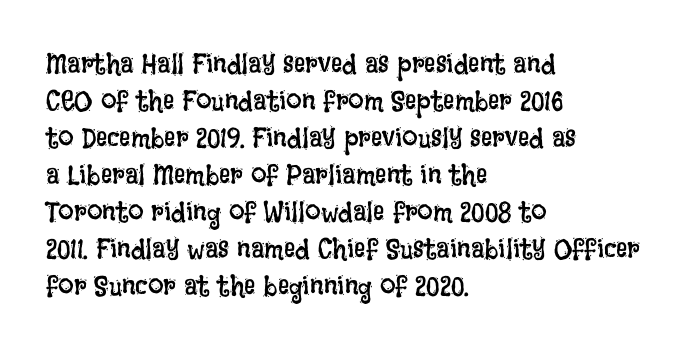
{"italic": "no", "bold": "no", "weight": "regular", "width": "condensed", "stroke_contrast": "low", "x_height": "large", "monospaced": "no", "underline": "no", "align": "left", "line_spacing": "normal", "line_spacing_ratio": 1.32, "letter_spacing": "normal", "letter_spacing_em": 0.0, "glyph_px": 28}
